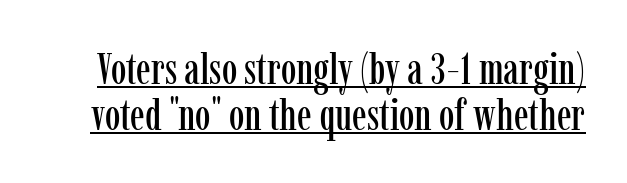
Line spacing here is tight. The face used here is proportionally spaced, like ordinary book or web type. The font family rendered here belongs to the serif group. In terms of letterspacing, this is plain default setting. Quick note: underline on. Characters remain perfectly vertical along every line.
